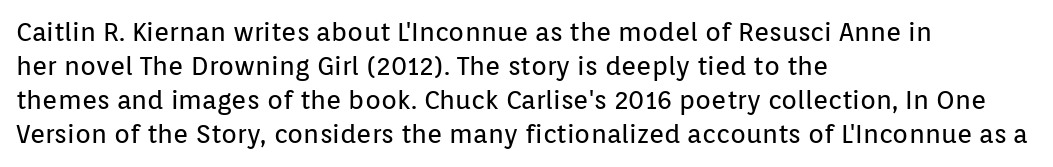
Descenders are the only things crossing below the line. All the whitespace from short lines collects on the right. Characters remain perfectly vertical along every line. The letters sit at their default tracking, neither squeezed nor spread.
